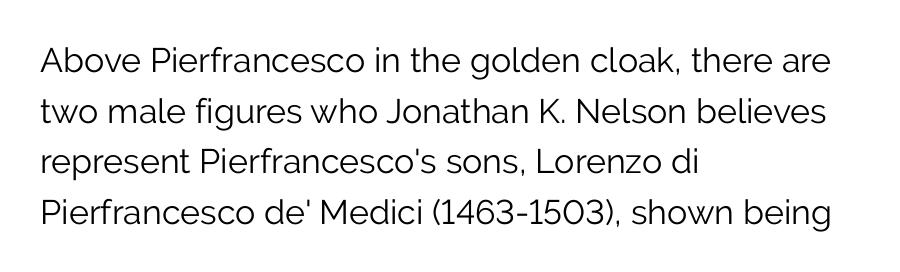
Q: Is the text bold? A: No.
Q: Is the text italic (slanted)? A: No, it is upright.
Q: Is the typeface a serif or a sans-serif typeface? A: Sans-serif.
Q: Is the text underlined? A: No.
Q: How is the paragraph aligned? A: Left-aligned.
Q: Is the spacing between letters normal or unusually wide? A: Normal.
Q: Is the spacing between lines tight, normal or loose? A: Normal.
Q: Width (condensed, normal, or wide)? A: Normal.
Q: Stroke contrast? A: Low.
Q: x-height? A: Medium.
Q: Monospaced? A: No.
